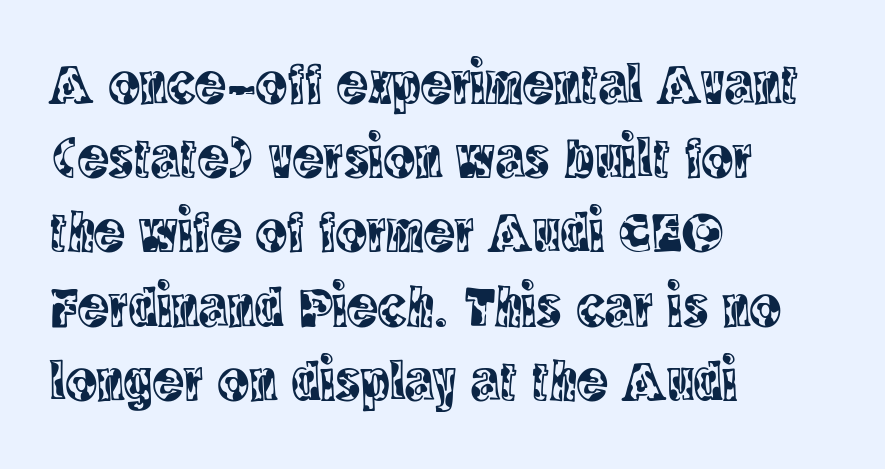
Q: Is the text italic (slanted)? A: No, it is upright.
Q: Is the typeface a serif or a sans-serif typeface? A: Serif.
Q: Is the text underlined? A: No.
Q: How is the paragraph aligned? A: Left-aligned.
Q: Is the spacing between letters normal or unusually wide? A: Normal.
Q: Is the spacing between lines tight, normal or loose? A: Normal.
Q: Width (condensed, normal, or wide)? A: Condensed.
Q: x-height? A: Large.
Q: Monospaced? A: No.
